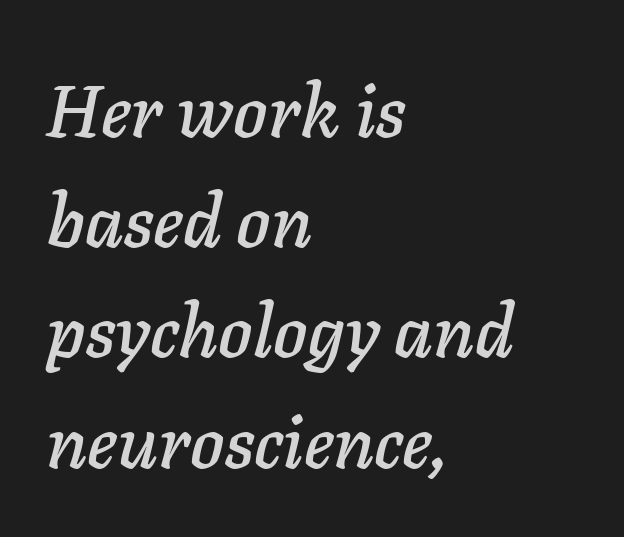
The image shows 73 px text type, italic (leaning right); set left-aligned, normal line spacing (1.51x), normal letter spacing, not underlined; low stroke contrast and a medium x-height.
